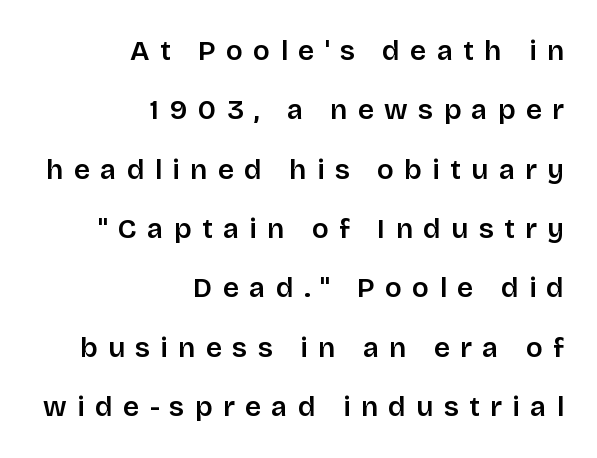
The image shows 28 px semibold sans-serif type, upright; set right-aligned, loose line spacing (2.12x), unusually wide letter spacing (+0.37 em), not underlined; low stroke contrast and a large x-height.
